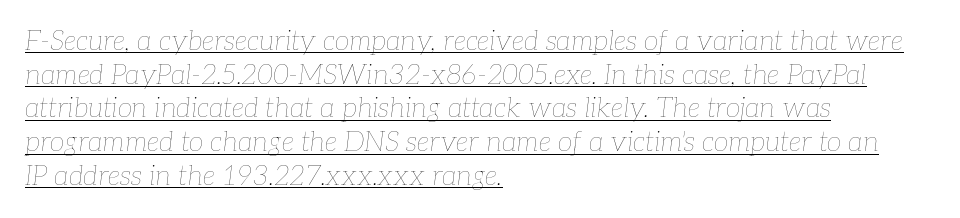
{"italic": "yes", "lean": "right", "slant_degrees": 7, "bold": "no", "underline": "yes", "align": "left", "line_spacing": "normal", "line_spacing_ratio": 1.25, "letter_spacing": "normal", "letter_spacing_em": 0.0, "glyph_px": 27}
